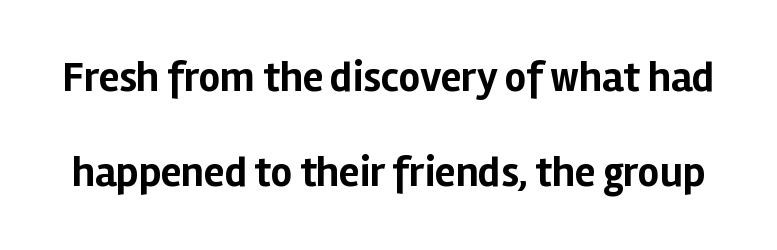
The lettering stays uniformly vertical, giving the passage a roman look. The rendering shows plain stroke endings on the letterforms — a sans-serif design. Look at the tracking — it's just the regular setting, nothing added. If you measured baseline to baseline, you'd find a long distance. Anything drawn beneath the words? Only blank space. Proportional: the letters do not fall into vertical columns.
